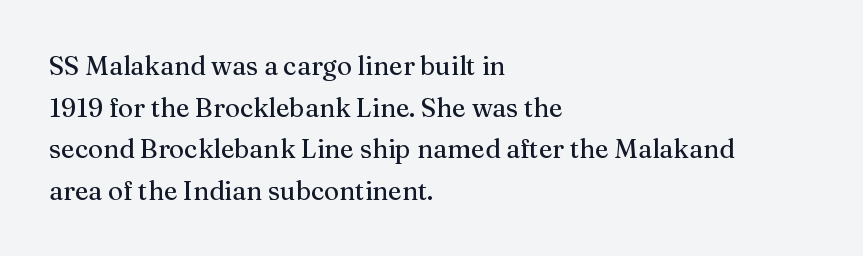
The glyphs are unaccompanied by any horizontal stroke below them. Nope, not italic — everything's standing straight. This sample keeps an unexceptional amount of space between lines. The lines are quadded left. Characters follow at the spacing the type designer built in.
